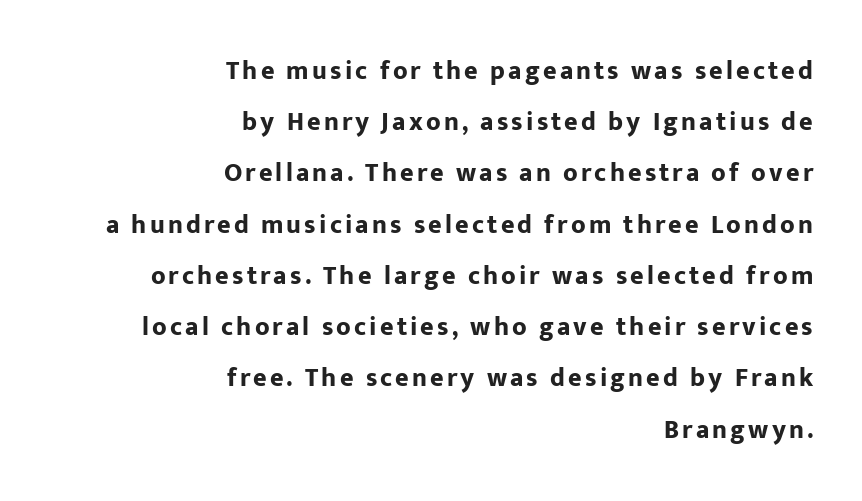
Q: Is the text bold? A: Yes.
Q: Is the text italic (slanted)? A: No, it is upright.
Q: Is the text underlined? A: No.
Q: How is the paragraph aligned? A: Right-aligned.
Q: Is the spacing between lines tight, normal or loose? A: Loose.
